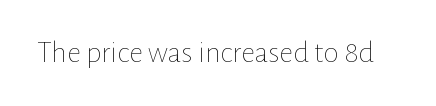
Tall strokes in this sample are plumb rather than angled. Plain, unruled lines of type. No chunkiness to these letters — they're not bold. Looks like regular typesetting: each glyph gets only the width it needs.
